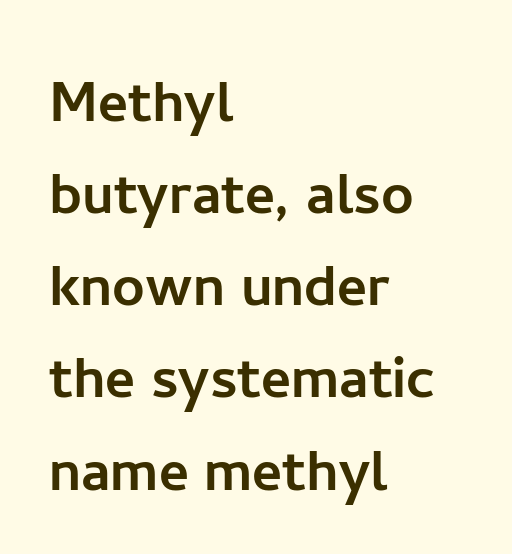
Q: Is the text italic (slanted)? A: No, it is upright.
Q: Is the typeface a serif or a sans-serif typeface? A: Sans-serif.
Q: Is the text underlined? A: No.
Q: How is the paragraph aligned? A: Left-aligned.
Q: Is the spacing between letters normal or unusually wide? A: Normal.
Q: Is the spacing between lines tight, normal or loose? A: Normal.
Q: Width (condensed, normal, or wide)? A: Normal.
Q: Stroke contrast? A: Low.
Q: x-height? A: Medium.
Q: Monospaced? A: No.
